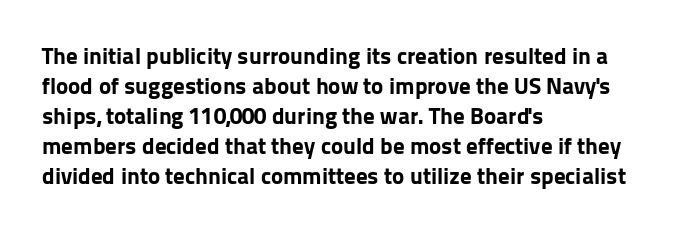
The image shows 23 px bold type, upright; set left-aligned, normal line spacing (1.3x), normal letter spacing, not underlined.
